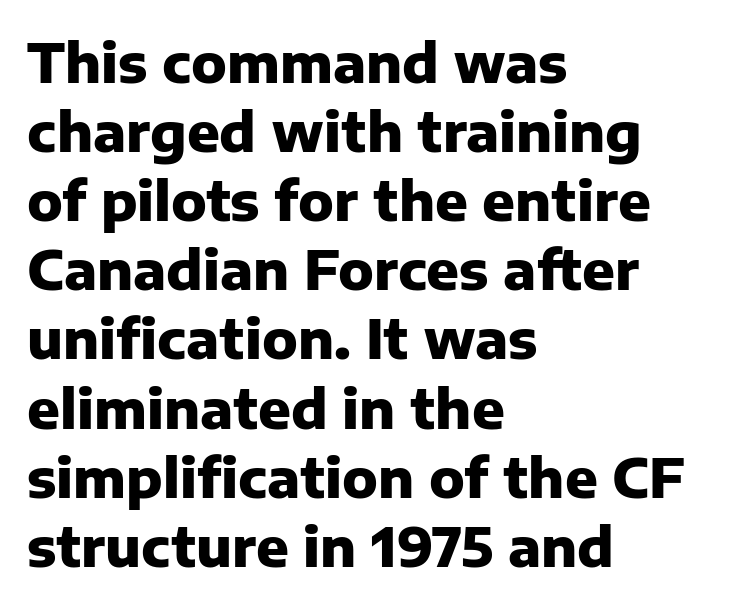
The image shows 54 px heavy sans-serif type, upright; set left-aligned, normal line spacing (1.28x), normal letter spacing, not underlined; low stroke contrast and a medium x-height.
